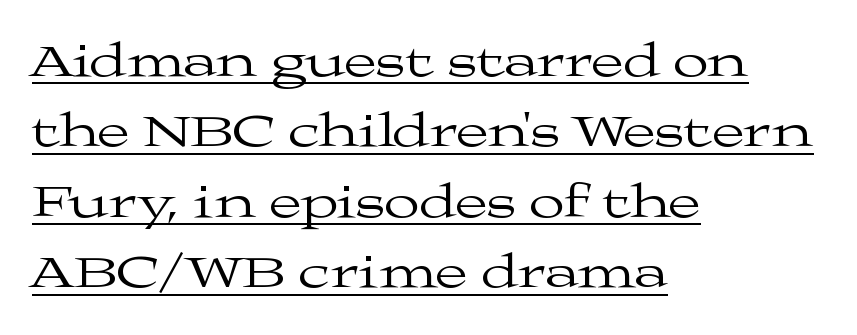
The image shows 47 px regular-weight, wide serif type, upright; set left-aligned, normal line spacing (1.5x), normal letter spacing, underlined; medium stroke contrast and a medium x-height.
